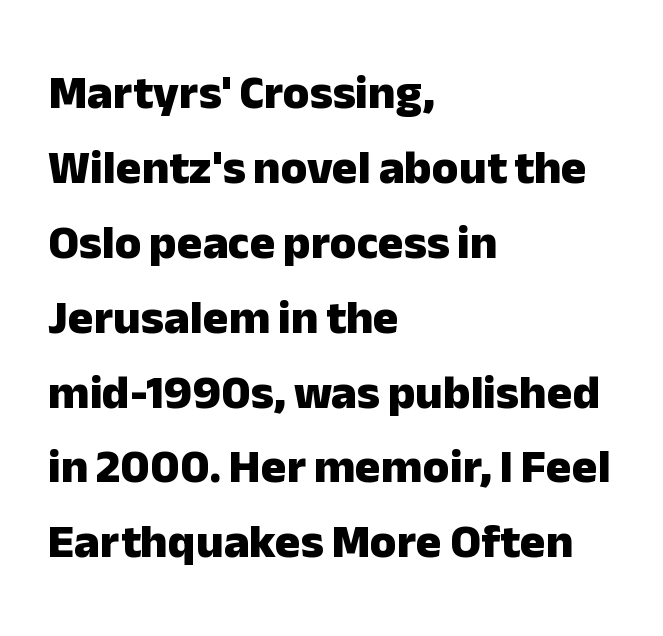
The image shows 48 px heavy sans-serif type, upright; set left-aligned, normal line spacing (1.56x), normal letter spacing, not underlined; low stroke contrast and a medium x-height.
